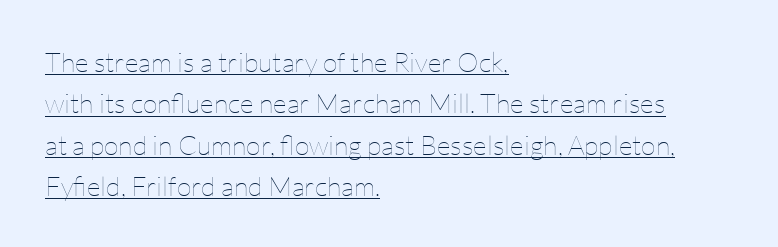
What's the leading like? Ordinary, nothing unusual. Like a heading marked for emphasis, these lines bear an underscore. Standard letterfit; no display-style spreading of the glyphs. Quick note: not italic, upright. The paragraph shown leans on its left margin. Heft: none added — not bold.
